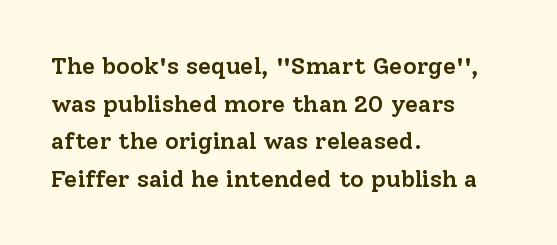
The image shows 24 px text type, upright; set left-aligned, normal line spacing (1.57x), normal letter spacing, not underlined.
